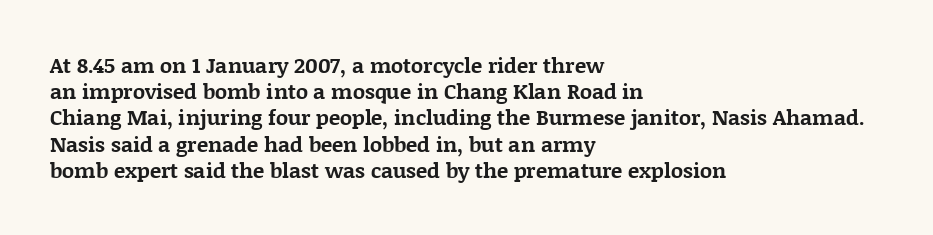
Does the weight exceed regular? Yes, all the way to bold. A typesetter would mark this as roman, not italic. The glyphs are unaccompanied by any horizontal stroke below them. Interline gaps are of average width in this sample. The horizontal fit of the characters is conventional and even.
